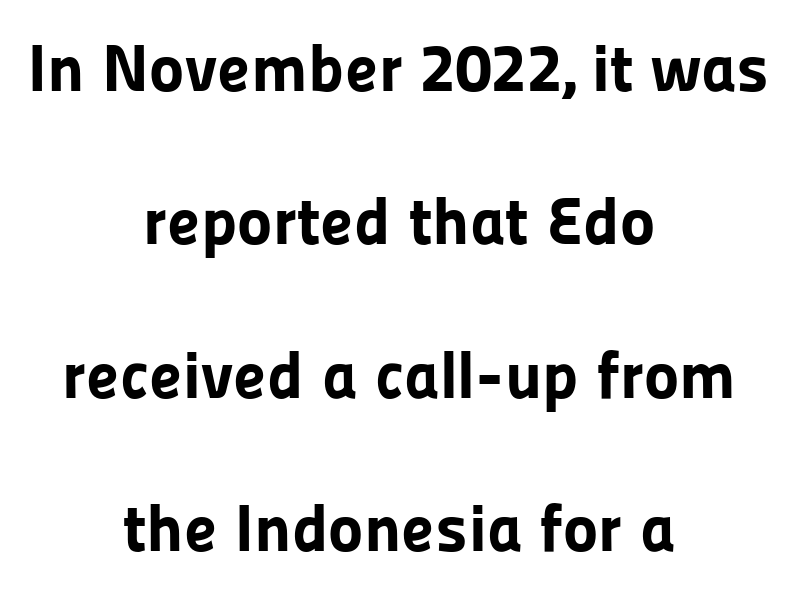
This is heavy type, rendered in bold. Reading down the column, the eye jumps a long way to each next line. Italic: no, the glyphs are upright roman. Underlining? Definitely not there. In terms of letterspacing, this is plain default setting.
